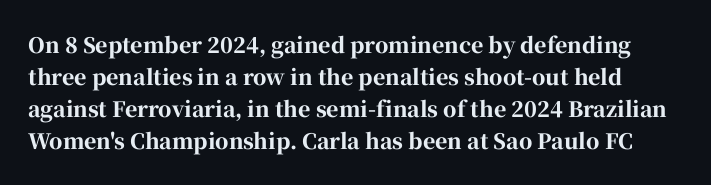
The face used here has the dense, thick strokes of a bold. Every stem runs plumb, perpendicular to the baseline. Observe the ordinary spacing: letters are neighbours, not strangers. Each new line begins a customary step beneath the previous one. The zone under the glyphs is completely vacant.
